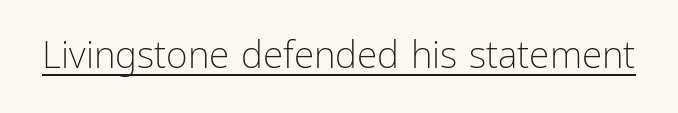
{"serif": "no", "italic": "no", "bold": "no", "weight": "light", "width": "condensed", "stroke_contrast": "low", "x_height": "medium", "monospaced": "no", "underline": "yes", "letter_spacing": "normal", "letter_spacing_em": 0.0, "glyph_px": 37}
